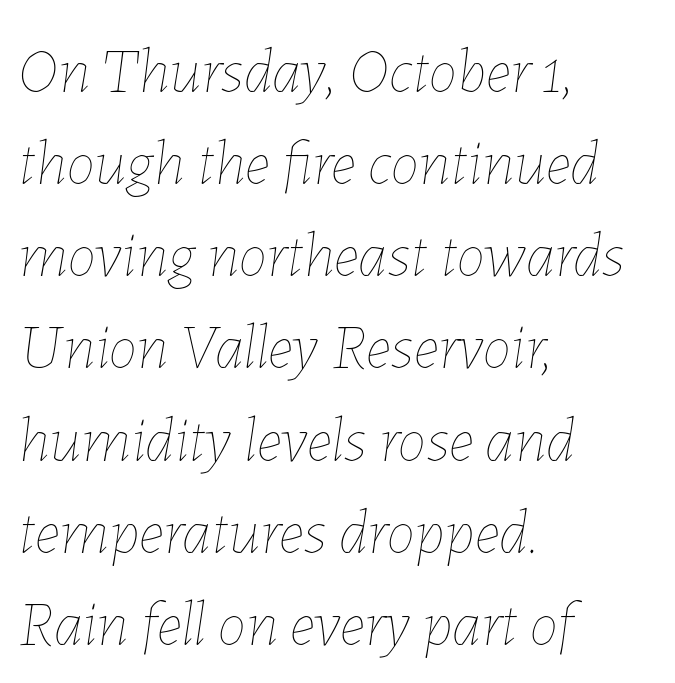
The image shows 64 px thin type, italic (leaning right); set left-aligned, normal line spacing (1.44x), normal letter spacing, not underlined; low stroke contrast and a medium x-height.
